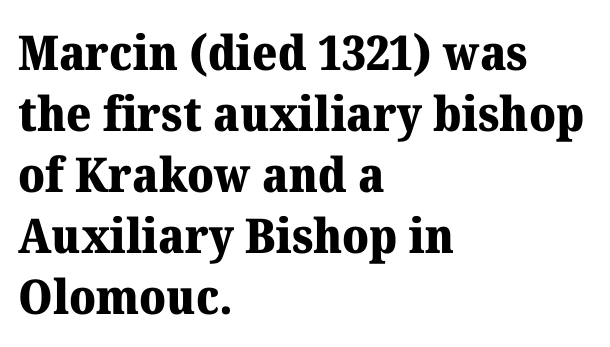
{"serif": "yes", "italic": "no", "bold": "yes", "weight": "heavy", "width": "normal", "stroke_contrast": "medium", "x_height": "medium", "monospaced": "no", "underline": "no", "align": "left", "line_spacing": "normal", "line_spacing_ratio": 1.27, "letter_spacing": "normal", "letter_spacing_em": 0.0, "glyph_px": 48}
